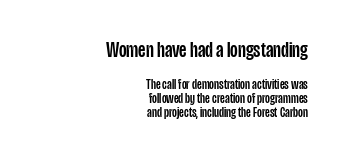
The image shows 22 px text type, upright; set right-aligned, tight line spacing (0.99x), normal letter spacing, not underlined; the first (top) block is 1.57x larger.
